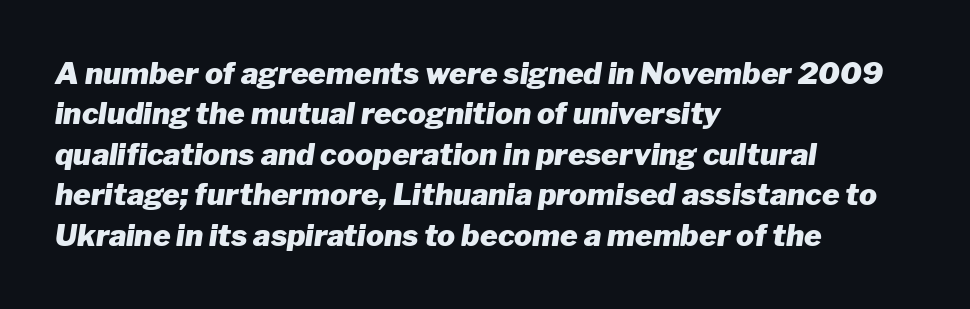
Honestly, the letter spacing is just normal — you wouldn't notice it. Proportional: the letters do not fall into vertical columns. Leading matches the norm, producing a regular column. The gap between lines stays unmarked. These words are printed bold, with thick strokes throughout. The face used here has a pronounced slope to its letters.
